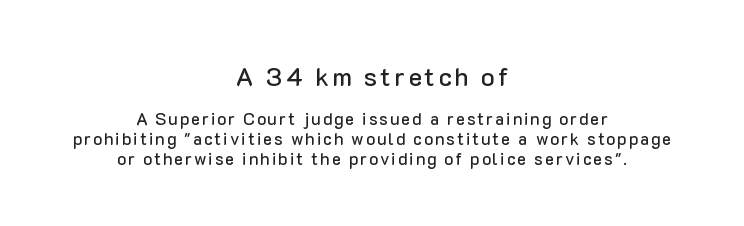
Q: Is the text italic (slanted)? A: No, it is upright.
Q: Is the text underlined? A: No.
Q: How is the paragraph aligned? A: Centered.
Q: Which block of text is set in a larger size, the first (top) or the second (bottom)? A: The first (top) one.
